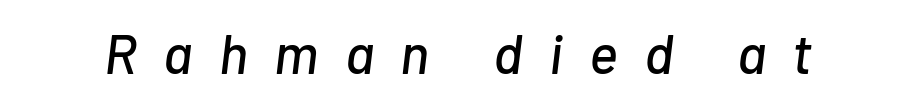
Q: Is the text italic (slanted)? A: Yes, it leans right by about 7 degrees.
Q: Is the text underlined? A: No.
Q: Is the spacing between letters normal or unusually wide? A: Unusually wide.
Q: Width (condensed, normal, or wide)? A: Normal.
Q: Stroke contrast? A: Low.
Q: x-height? A: Medium.
Q: Monospaced? A: No.
